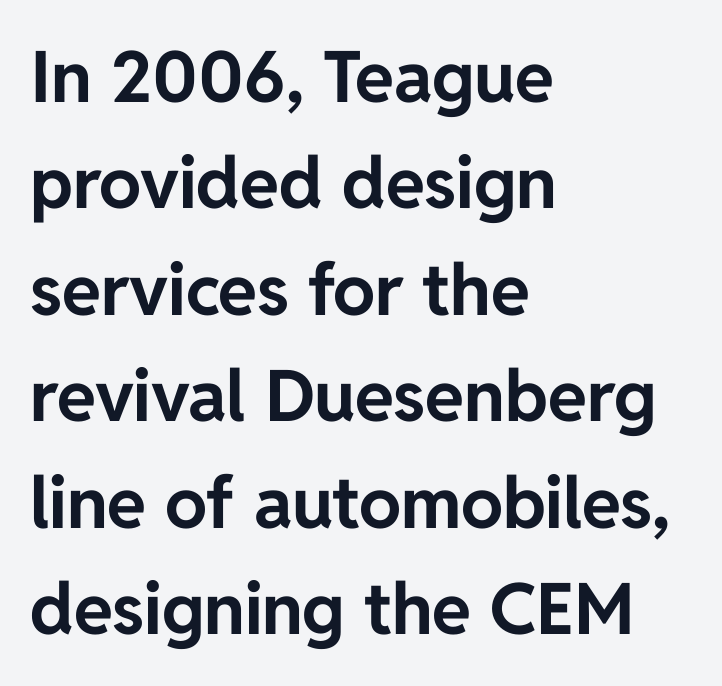
{"serif": "no", "italic": "no", "bold": "yes", "weight": "bold", "width": "normal", "stroke_contrast": "low", "x_height": "medium", "monospaced": "no", "underline": "no", "align": "left", "line_spacing": "normal", "line_spacing_ratio": 1.5, "letter_spacing": "normal", "letter_spacing_em": 0.0, "glyph_px": 71}
